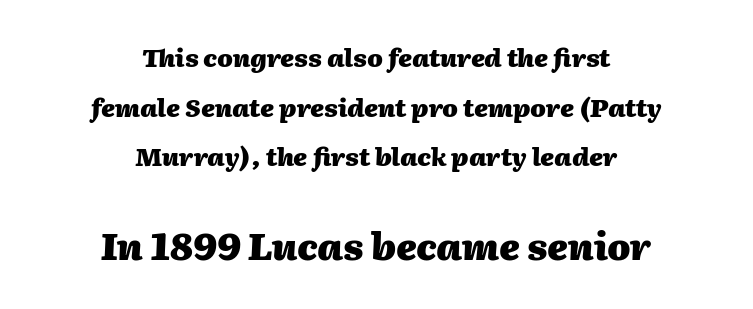
The compositor balanced each line on the midline. These lines are rendered in a variable-pitch font. If you squint, the bottom block still reads clearly — it's the larger of the two. Slant detected: the letters are inclined.
